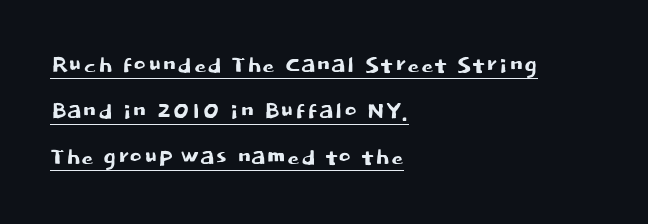
A classic flush-left, rag-right setting is used for this passage. Caption: lettering with a line underneath. Italic: no, the glyphs are upright roman. Compared with typical body copy, the letter spacing here is the same.
